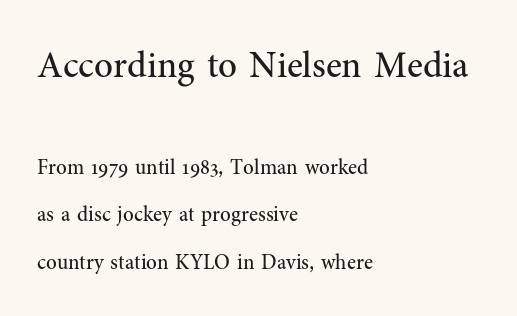
{"serif": "yes", "italic": "no", "bold": "no", "weight": "regular", "width": "normal", "stroke_contrast": "medium", "x_height": "medium", "monospaced": "no", "underline": "no", "align": "left", "line_spacing": "loose", "line_spacing_ratio": 2.27, "letter_spacing": "normal", "letter_spacing_em": 0.0, "larger_block": "first", "size_ratio": 1.76, "glyph_px": 37}
